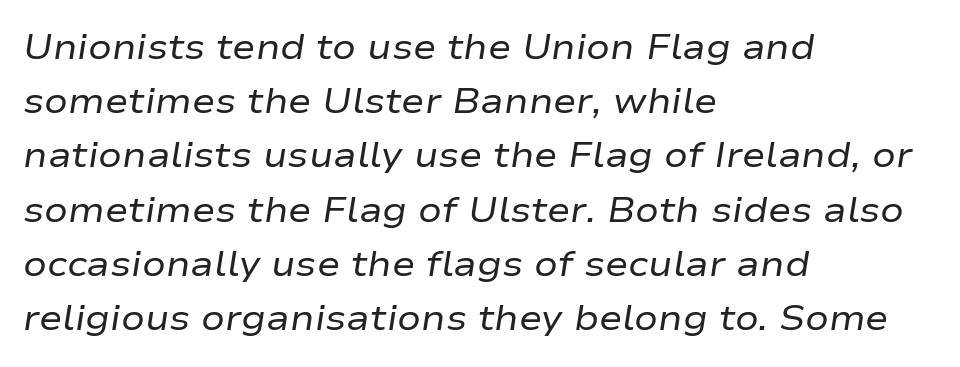
{"italic": "yes", "lean": "right", "slant_degrees": 9, "bold": "no", "weight": "regular", "width": "wide", "stroke_contrast": "low", "x_height": "medium", "monospaced": "no", "underline": "no", "align": "left", "line_spacing": "normal", "line_spacing_ratio": 1.55, "letter_spacing": "normal", "letter_spacing_em": 0.0, "glyph_px": 35}
